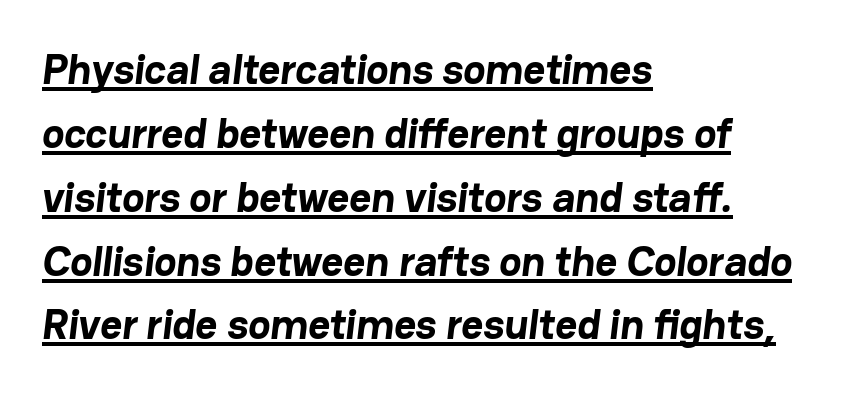
Observe the absence of serifs on each vertical stroke in this sample. This rendering features underlined lettering. Students, note that the glyphs here touch the page at normal intervals. Baseline-to-baseline distance is the conventional proportion of letter height.
